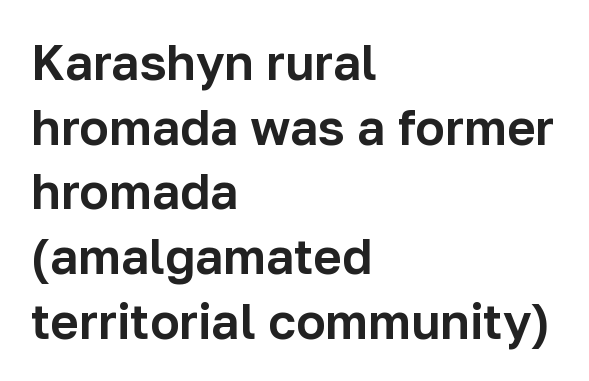
Q: Is the text italic (slanted)? A: No, it is upright.
Q: Is the typeface a serif or a sans-serif typeface? A: Sans-serif.
Q: Is the text underlined? A: No.
Q: How is the paragraph aligned? A: Left-aligned.
Q: Is the spacing between letters normal or unusually wide? A: Normal.
Q: Is the spacing between lines tight, normal or loose? A: Normal.
Q: Width (condensed, normal, or wide)? A: Normal.
Q: Stroke contrast? A: Low.
Q: x-height? A: Medium.
Q: Monospaced? A: No.
